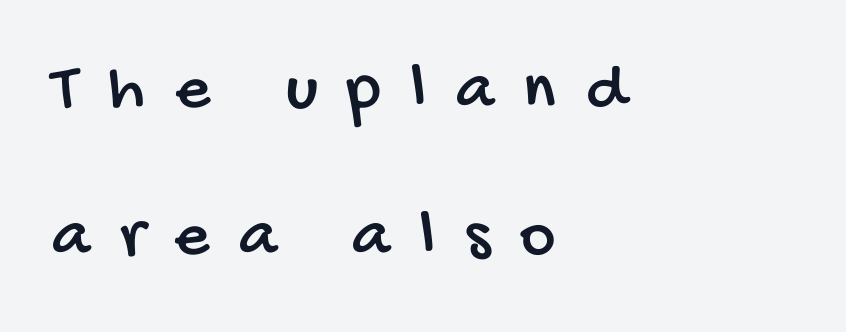
Q: Is the typeface a serif or a sans-serif typeface? A: Sans-serif.
Q: Is the text underlined? A: No.
Q: How is the paragraph aligned? A: Left-aligned.
Q: Is the spacing between letters normal or unusually wide? A: Unusually wide.
Q: Is the spacing between lines tight, normal or loose? A: Loose.
Q: Width (condensed, normal, or wide)? A: Condensed.
Q: Stroke contrast? A: Low.
Q: x-height? A: Large.
Q: Monospaced? A: No.
